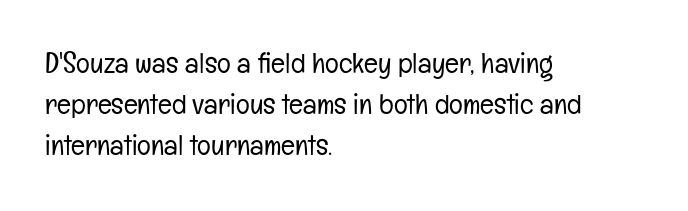
Q: Is the text bold? A: No.
Q: Is the text italic (slanted)? A: No, it is upright.
Q: Is the typeface a serif or a sans-serif typeface? A: Sans-serif.
Q: Is the text underlined? A: No.
Q: How is the paragraph aligned? A: Left-aligned.
Q: Is the spacing between letters normal or unusually wide? A: Normal.
Q: Is the spacing between lines tight, normal or loose? A: Normal.
Q: Width (condensed, normal, or wide)? A: Condensed.
Q: Stroke contrast? A: Low.
Q: x-height? A: Medium.
Q: Monospaced? A: No.
